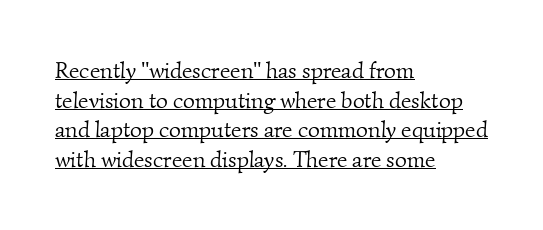
Q: Is the text bold? A: No.
Q: Is the text underlined? A: Yes.
Q: How is the paragraph aligned? A: Left-aligned.
Q: Is the spacing between letters normal or unusually wide? A: Normal.
Q: Is the spacing between lines tight, normal or loose? A: Normal.
